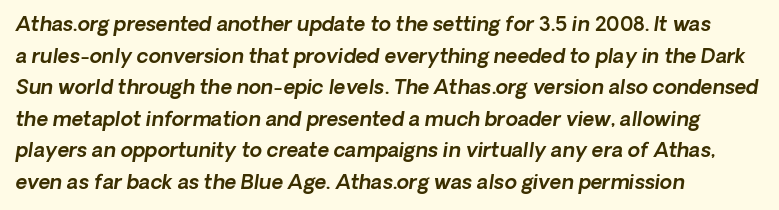
{"italic": "yes", "lean": "right", "slant_degrees": 8, "underline": "no", "align": "left", "line_spacing": "normal", "line_spacing_ratio": 1.58, "letter_spacing": "normal", "letter_spacing_em": 0.0, "glyph_px": 20}
